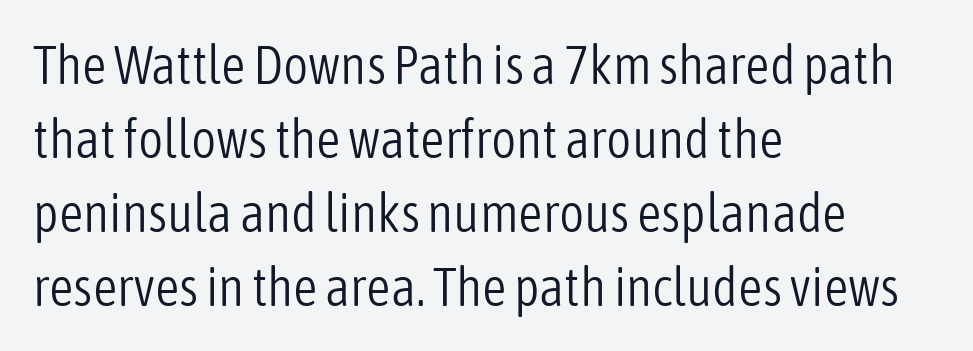
This rendering leaves character spacing at its baseline value. Leading: standard. Typeset ragged right — the left edge is the straight one. A quiet, ordinary-to-light weight characterises the typeface.
